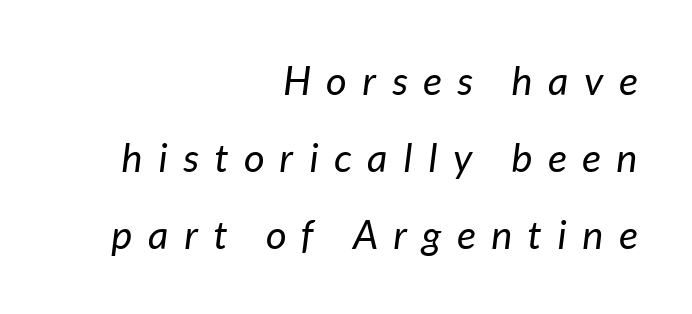
This sample uses an oblique cut, with every glyph tilted off the vertical. A student would call this right alignment; a typographer would say flush right, rag left. Varying glyph widths throughout — classic text-font behaviour. Vertical stems look standard width or narrower in stroke. You could only call the tracking loose — the letters float apart. Only glyphs here, with clear space below each row.
